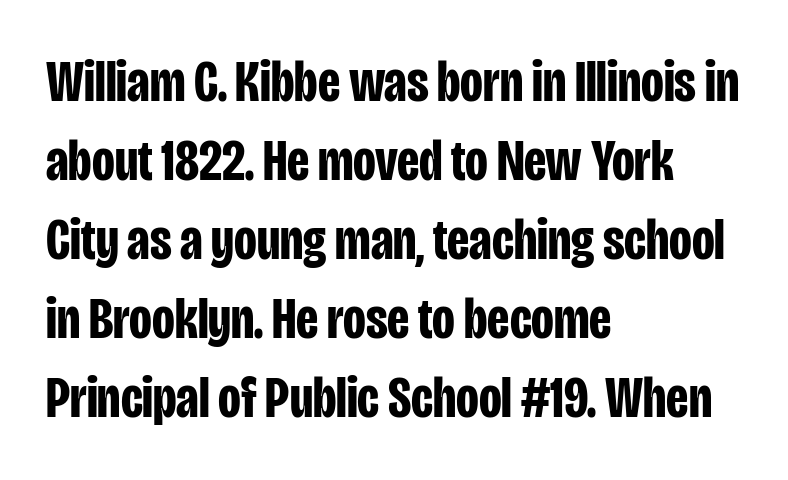
{"serif": "no", "italic": "no", "bold": "yes", "weight": "bold", "width": "condensed", "stroke_contrast": "low", "x_height": "large", "monospaced": "no", "underline": "no", "align": "left", "line_spacing": "normal", "line_spacing_ratio": 1.34, "letter_spacing": "normal", "letter_spacing_em": 0.0, "glyph_px": 59}
